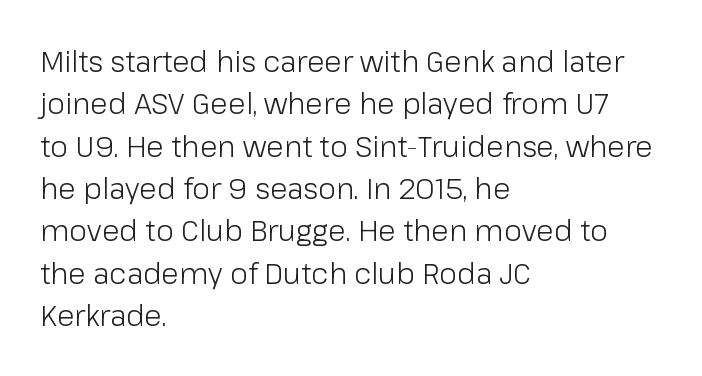
The image shows 29 px light sans-serif type, upright; set left-aligned, normal line spacing (1.46x), normal letter spacing, not underlined; low stroke contrast and a medium x-height.
